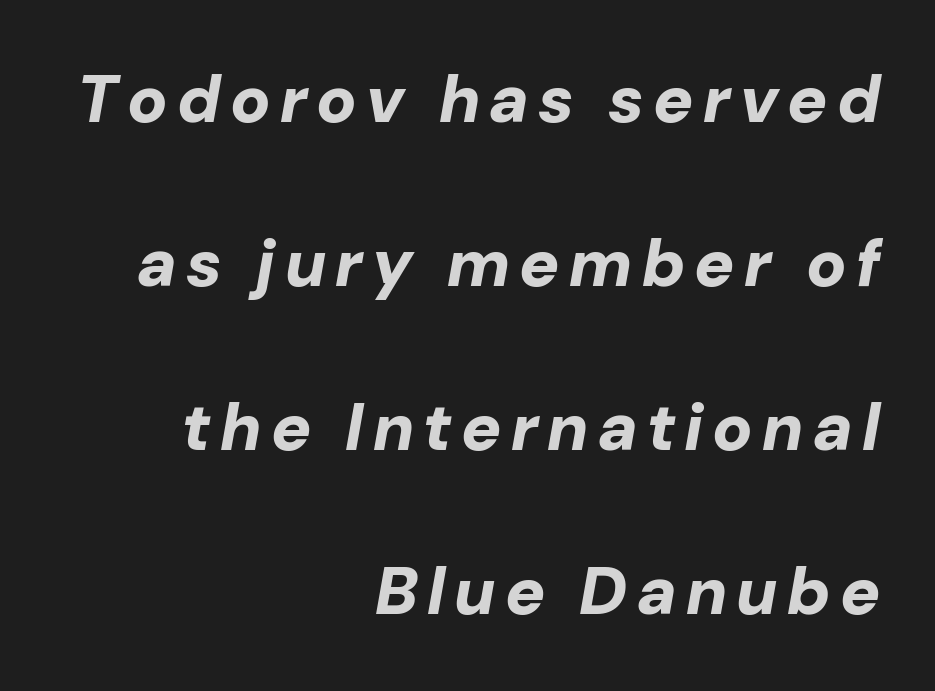
The image shows 67 px bold type, italic (leaning right); set right-aligned, loose line spacing (2.45x), not underlined; low stroke contrast and a medium x-height.
